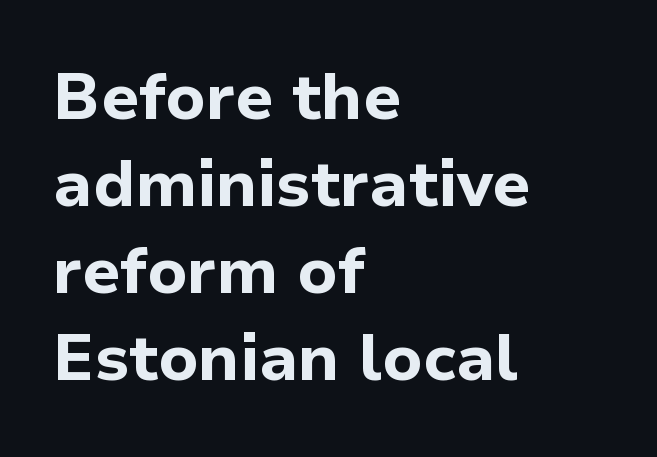
The image shows 65 px bold sans-serif type, upright; set left-aligned, normal line spacing (1.34x), normal letter spacing, not underlined; low stroke contrast and a medium x-height.
